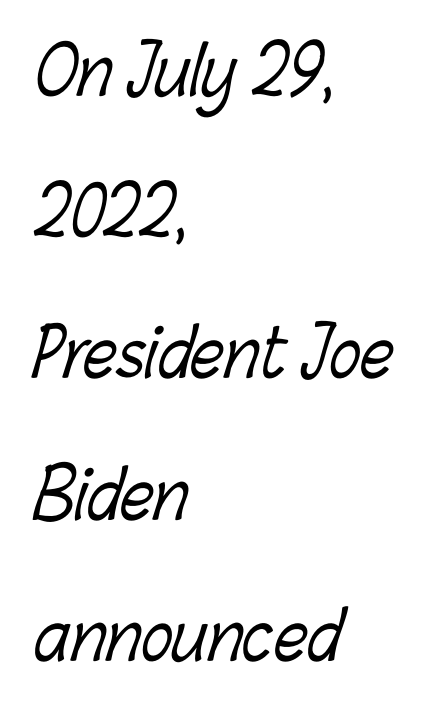
The image shows 66 px light, condensed type; set left-aligned, loose line spacing (2.14x), normal letter spacing, not underlined; low stroke contrast and a medium x-height.
